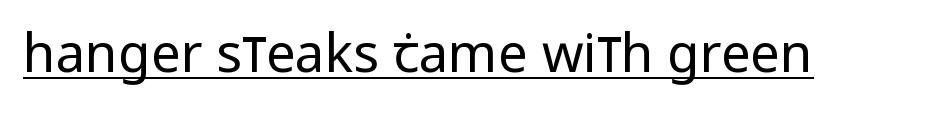
The image shows 53 px regular-weight, condensed sans-serif type, upright; set normal letter spacing, underlined; low stroke contrast and a large x-height.
